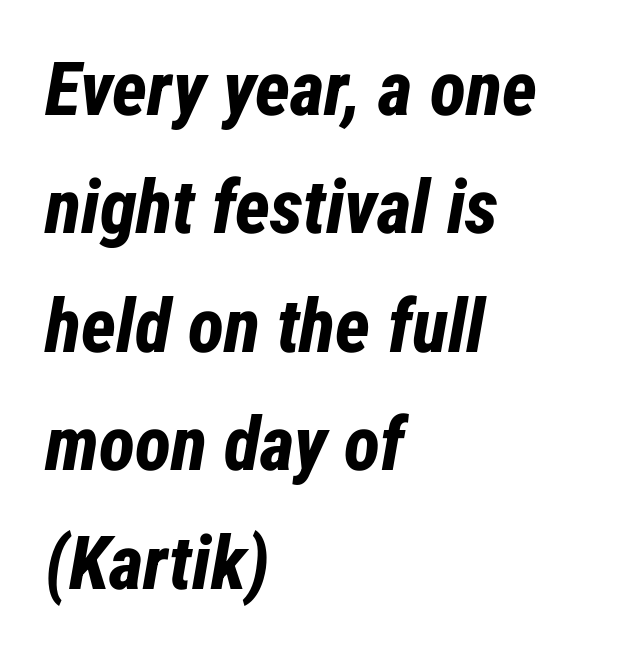
Q: Is the text bold? A: Yes.
Q: Is the text italic (slanted)? A: Yes, it leans right by about 12 degrees.
Q: Is the text underlined? A: No.
Q: How is the paragraph aligned? A: Left-aligned.
Q: Is the spacing between letters normal or unusually wide? A: Normal.
Q: Is the spacing between lines tight, normal or loose? A: Normal.
Q: Width (condensed, normal, or wide)? A: Condensed.
Q: Stroke contrast? A: Low.
Q: x-height? A: Medium.
Q: Monospaced? A: No.
